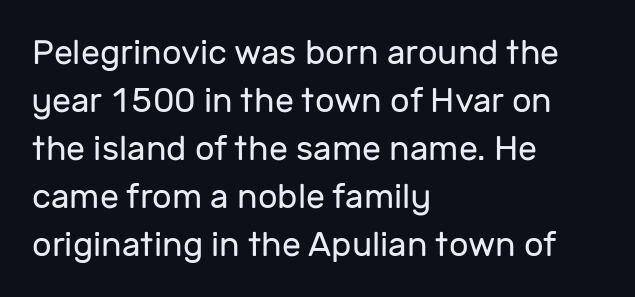
{"serif": "no", "italic": "no", "bold": "no", "weight": "regular", "width": "normal", "stroke_contrast": "low", "x_height": "medium", "monospaced": "no", "underline": "no", "align": "left", "line_spacing": "normal", "line_spacing_ratio": 1.41, "letter_spacing": "normal", "letter_spacing_em": 0.0, "glyph_px": 34}
